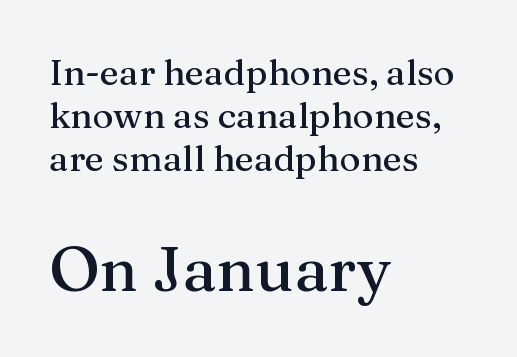
The image shows 63 px serif type, upright; set left-aligned, line spacing 1.2x, normal letter spacing, not underlined; the second (bottom) block is 1.75x larger; medium stroke contrast and a medium x-height.
